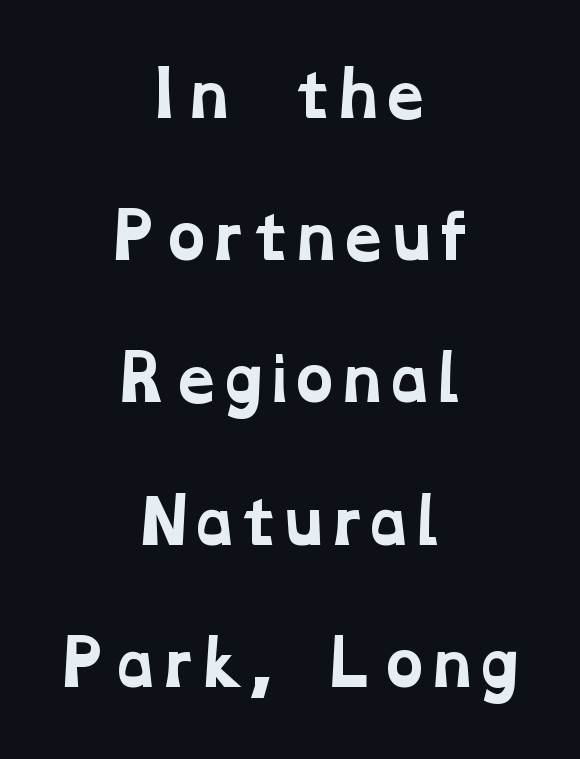
Q: Is the text bold? A: Yes.
Q: Is the typeface a serif or a sans-serif typeface? A: Serif.
Q: Is the text underlined? A: No.
Q: How is the paragraph aligned? A: Centered.
Q: Is the spacing between letters normal or unusually wide? A: Normal.
Q: Is the spacing between lines tight, normal or loose? A: Loose.
Q: Width (condensed, normal, or wide)? A: Wide.
Q: Stroke contrast? A: Low.
Q: x-height? A: Medium.
Q: Monospaced? A: No.
